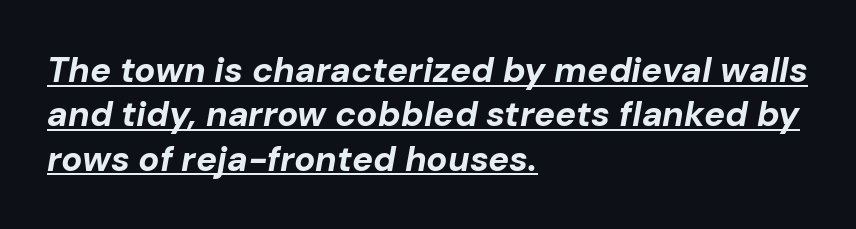
This sample uses an oblique cut, with every glyph tilted off the vertical. Weight: bold. A baseline rule has been typeset under these characters. The rendering uses a moderate line-height, typical for paragraphs. The gaps between neighbouring characters are ordinary and unremarkable.
